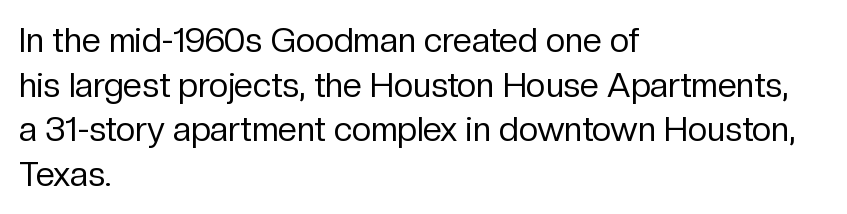
Q: Is the text bold? A: No.
Q: Is the text italic (slanted)? A: No, it is upright.
Q: Is the typeface a serif or a sans-serif typeface? A: Sans-serif.
Q: Is the text underlined? A: No.
Q: How is the paragraph aligned? A: Left-aligned.
Q: Is the spacing between letters normal or unusually wide? A: Normal.
Q: Is the spacing between lines tight, normal or loose? A: Normal.
Q: Width (condensed, normal, or wide)? A: Normal.
Q: Stroke contrast? A: Low.
Q: x-height? A: Medium.
Q: Monospaced? A: No.
